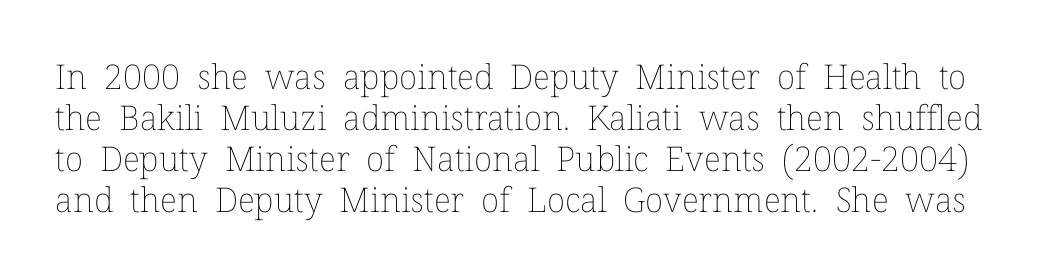
The image shows 34 px thin type, upright; set line spacing 1.21x, normal letter spacing, not underlined; low stroke contrast and a medium x-height.
